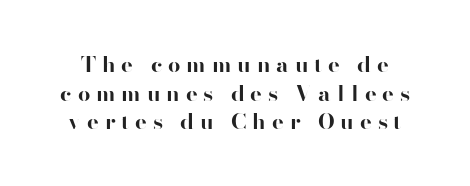
Q: Is the text bold? A: Yes.
Q: Is the text italic (slanted)? A: No, it is upright.
Q: Is the text underlined? A: No.
Q: Is the spacing between letters normal or unusually wide? A: Unusually wide.
Q: Is the spacing between lines tight, normal or loose? A: Normal.
